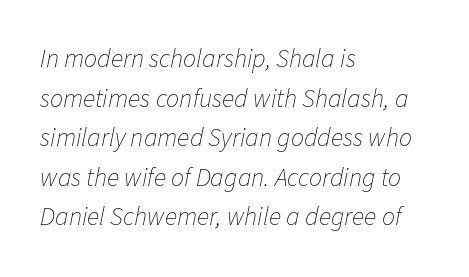
The image shows 26 px text type, italic (leaning right); set left-aligned, normal line spacing (1.52x), normal letter spacing, not underlined.
